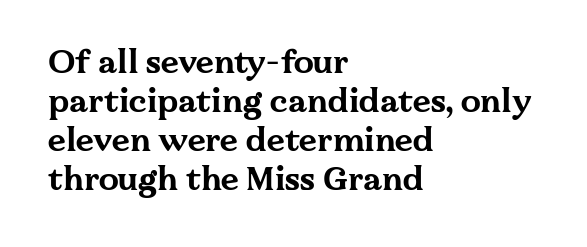
The image shows 32 px bold, wide serif type, upright; set left-aligned, line spacing 1.22x, normal letter spacing, not underlined; medium stroke contrast and a medium x-height.
